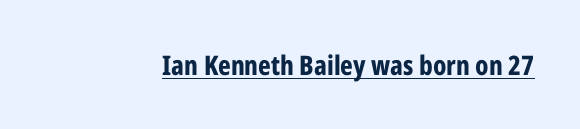
The letters stand straight up with perfectly vertical stems. Between one letter and the next there's only the usual sliver of space. Underlining? Definitely there. Strokes here are thick enough to call this a true bold.
